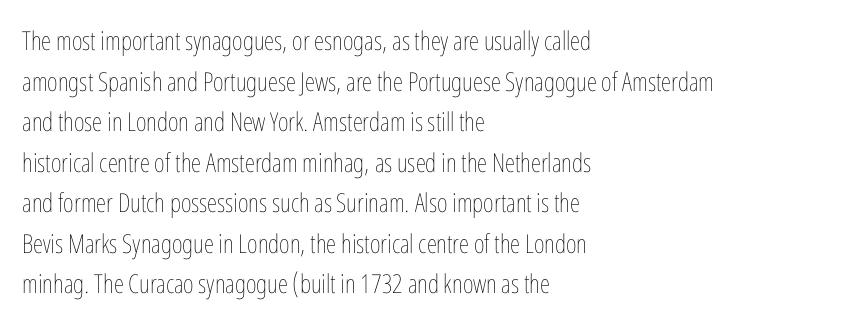
Q: Is the text bold? A: No.
Q: Is the text italic (slanted)? A: No, it is upright.
Q: Is the text underlined? A: No.
Q: How is the paragraph aligned? A: Left-aligned.
Q: Is the spacing between letters normal or unusually wide? A: Normal.
Q: Is the spacing between lines tight, normal or loose? A: Normal.
